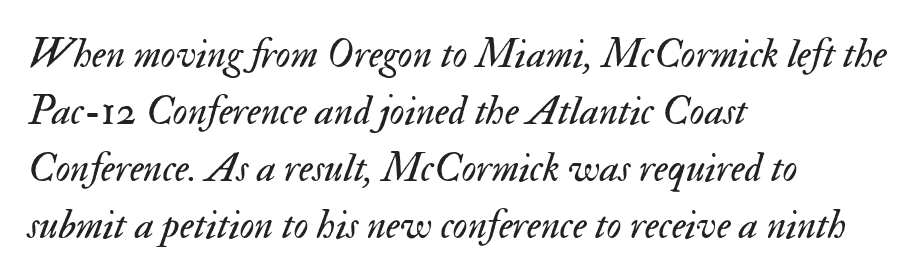
Q: Is the text bold? A: No.
Q: Is the text italic (slanted)? A: Yes, it leans right by about 17 degrees.
Q: Is the text underlined? A: No.
Q: How is the paragraph aligned? A: Left-aligned.
Q: Is the spacing between letters normal or unusually wide? A: Normal.
Q: Is the spacing between lines tight, normal or loose? A: Normal.
Q: Width (condensed, normal, or wide)? A: Normal.
Q: Stroke contrast? A: Medium.
Q: x-height? A: Small.
Q: Monospaced? A: No.
